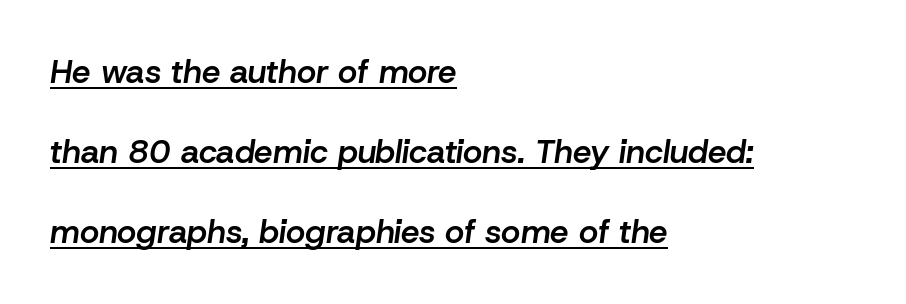
The image shows 33 px semibold type, italic (leaning right); set left-aligned, loose line spacing (2.43x), normal letter spacing, underlined; low stroke contrast and a medium x-height.
